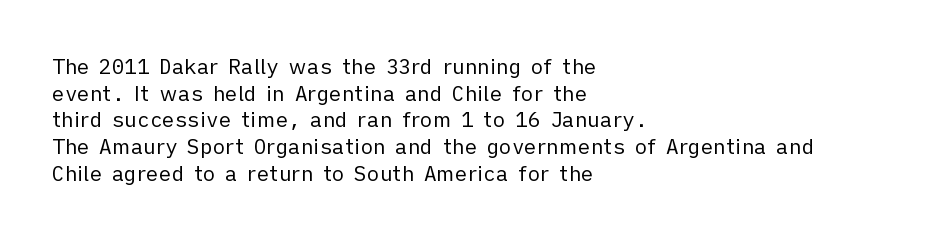
The image shows 21 px text type, upright; set left-aligned, normal line spacing (1.27x), normal letter spacing, not underlined.
